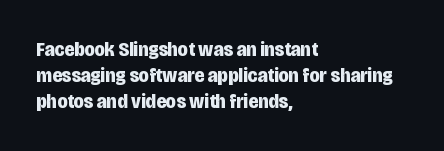
Does the weight exceed regular? Yes, all the way to bold. A typesetter would mark this as roman, not italic. The glyphs are unaccompanied by any horizontal stroke below them. Interline gaps are of average width in this sample. The horizontal fit of the characters is conventional and even.
